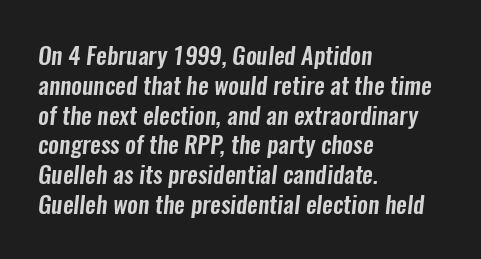
Q: Is the text underlined? A: No.
Q: How is the paragraph aligned? A: Left-aligned.
Q: Is the spacing between letters normal or unusually wide? A: Normal.
